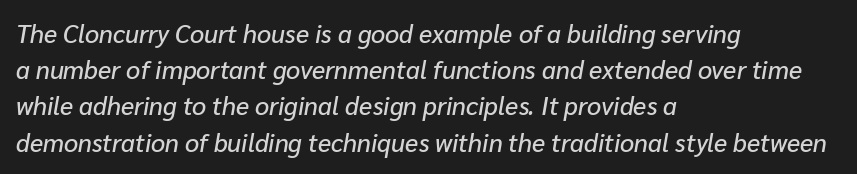
The image shows 25 px text type, italic (leaning right); set left-aligned, normal line spacing (1.45x), normal letter spacing, not underlined.
